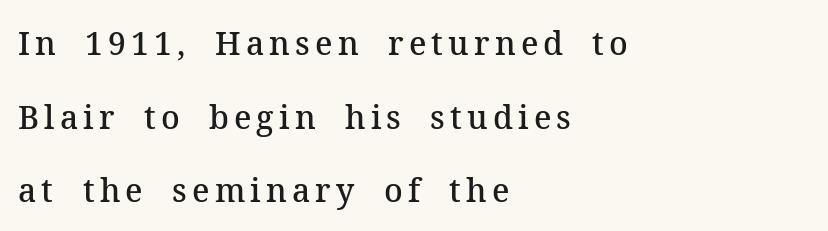
The image shows 32 px semibold serif type, upright; set left-aligned, loose line spacing (2.3x), not underlined; medium stroke contrast and a medium x-height.
